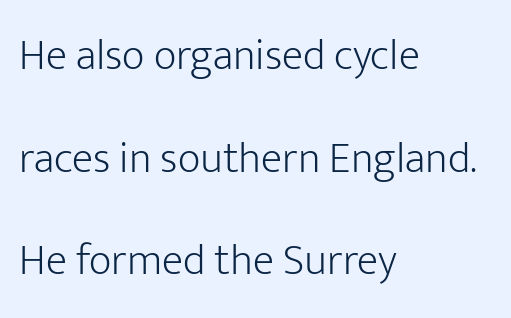
The image shows 44 px light sans-serif type, upright; set left-aligned, loose line spacing (2.33x), normal letter spacing, not underlined; low stroke contrast and a medium x-height.
